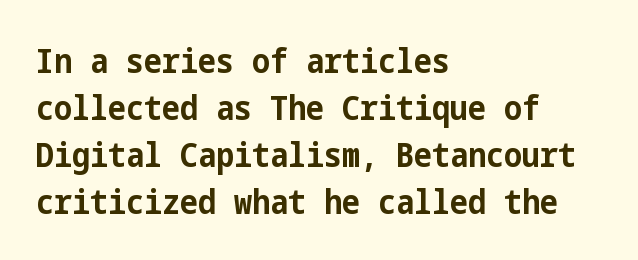
Check the space under the baseline: it is left empty. Compared with a centered layout, this one pins lines to the left instead. Is there any slant? The stems are plumb. Regular leading. Short note: letters normally spaced.
